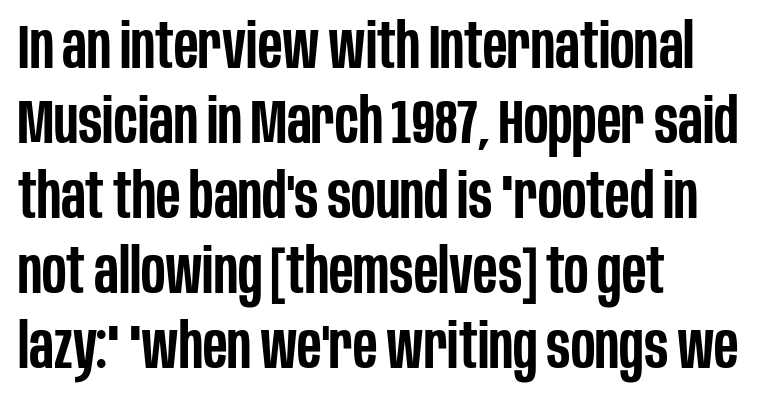
The passage shown is typeset with a sans-serif family. Where is the straight margin? On the left. Words float on clear page, feet unadorned. The face used here is a semibold: visibly heavier than regular, lighter than bold. Spacing verdict: proportional, widths tailored to each character. Nothing unusual about the tracking: characters are spaced as the font intends.
